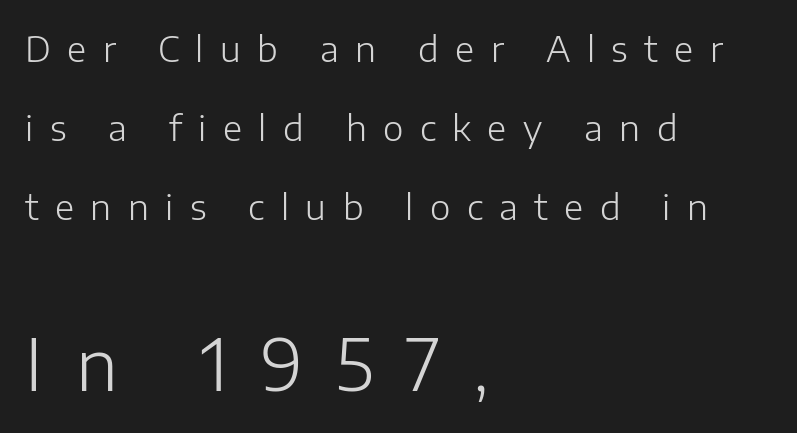
Q: Is the text bold? A: No.
Q: Is the text italic (slanted)? A: No, it is upright.
Q: Is the typeface a serif or a sans-serif typeface? A: Sans-serif.
Q: Is the text underlined? A: No.
Q: How is the paragraph aligned? A: Left-aligned.
Q: Is the spacing between letters normal or unusually wide? A: Unusually wide.
Q: Is the spacing between lines tight, normal or loose? A: Loose.
Q: Which block of text is set in a larger size, the first (top) or the second (bottom)? A: The second (bottom) one.
Q: Width (condensed, normal, or wide)? A: Normal.
Q: Stroke contrast? A: Low.
Q: x-height? A: Medium.
Q: Monospaced? A: No.
